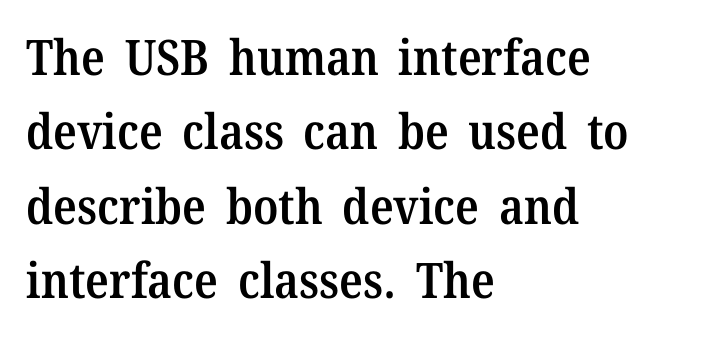
The lines are quadded left. Reading down the column, the eye jumps a familiar distance to each next line. Is the type bold? Partly — it's a semibold, heavier than regular but not fully bold. Do the characters align in a grid? No, the font is proportional.
